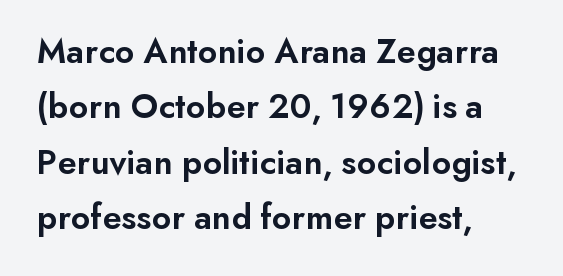
{"serif": "no", "italic": "no", "bold": "semi", "weight": "semibold", "width": "normal", "stroke_contrast": "low", "x_height": "small", "monospaced": "no", "underline": "no", "align": "left", "line_spacing": "normal", "line_spacing_ratio": 1.54, "letter_spacing": "normal", "letter_spacing_em": 0.0, "glyph_px": 36}
